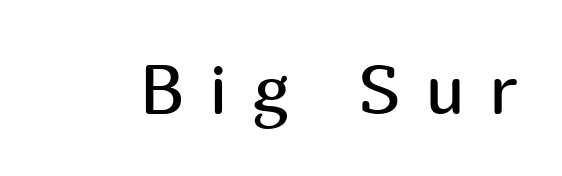
{"serif": "no", "italic": "no", "bold": "no", "weight": "regular", "width": "normal", "stroke_contrast": "medium", "x_height": "medium", "monospaced": "no", "underline": "no", "letter_spacing": "wide", "letter_spacing_em": 0.34, "glyph_px": 69}
